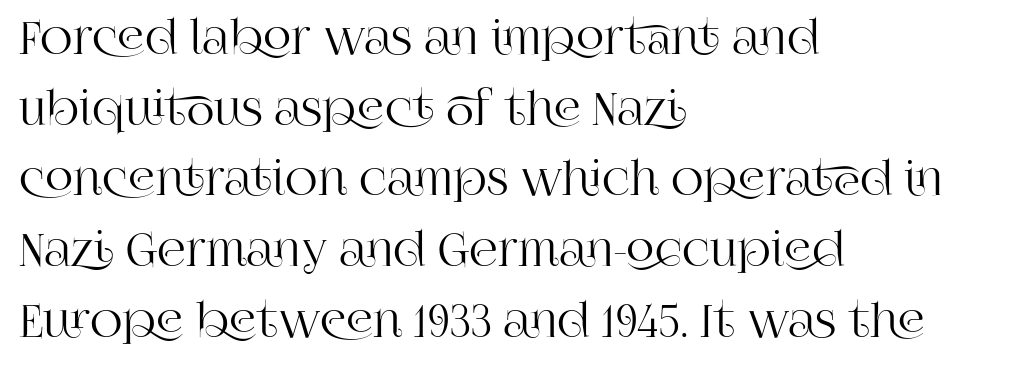
The paragraph has a hard left edge and a soft right edge. A bare baseline throughout the passage. Spacing between characters is what you'd get straight out of the box. The typography opts for an upright posture over an oblique one. This sample keeps an unexceptional amount of space between lines. Serif or sans? Serif — the stroke terminals have little feet.
